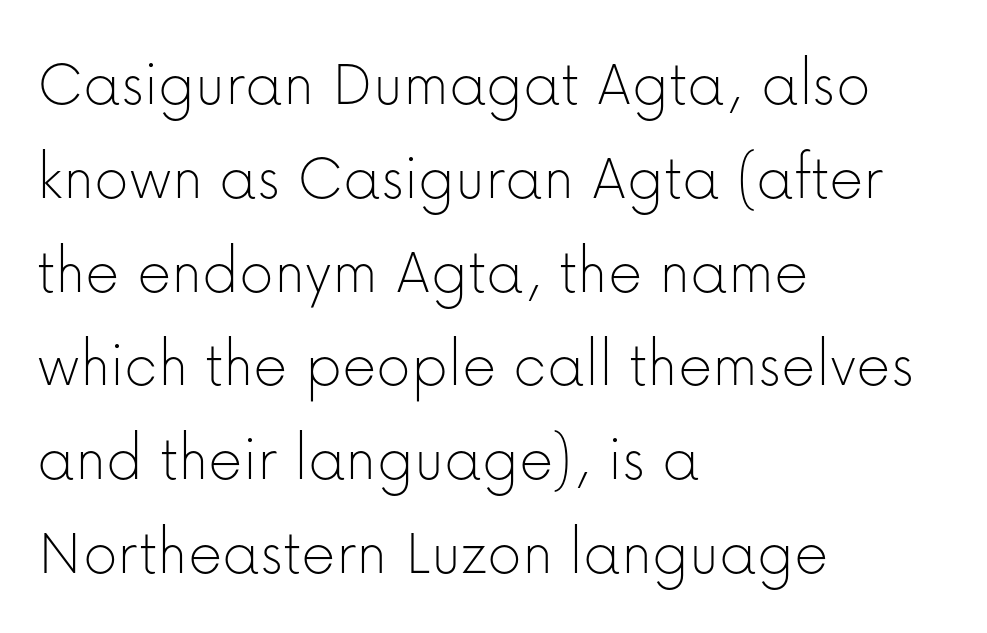
The passage shown is not bold in any degree. Just letters on the line, the space beneath them empty. Style check: upright. Spacing between characters is what you'd get straight out of the box.
